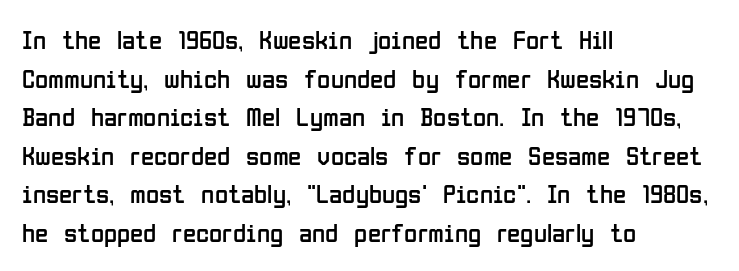
{"italic": "no", "bold": "no", "underline": "no", "align": "left", "line_spacing": "normal", "line_spacing_ratio": 1.43, "letter_spacing": "normal", "letter_spacing_em": 0.0, "glyph_px": 27}
